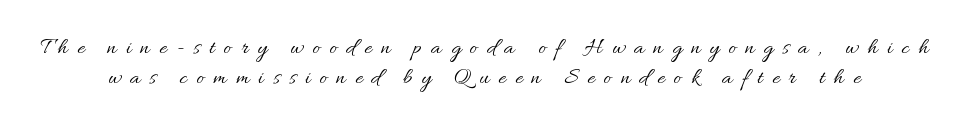
Each stroke keeps to a modest, everyday thickness or less. Lines of text with bare space underneath. Loose tracking; the words dissolve into strings of separated letters. Leading: standard.
